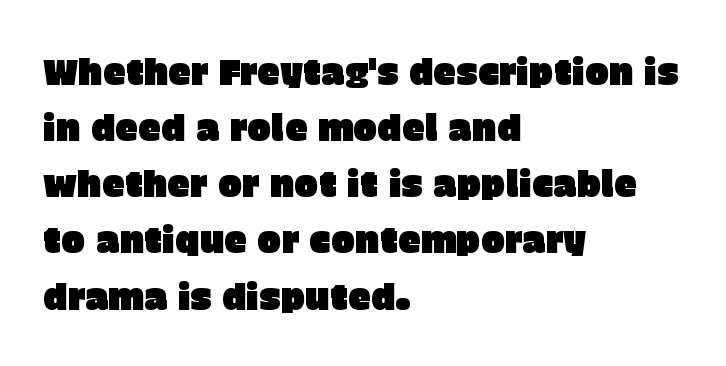
Q: Is the text italic (slanted)? A: No, it is upright.
Q: Is the typeface a serif or a sans-serif typeface? A: Sans-serif.
Q: Is the text underlined? A: No.
Q: How is the paragraph aligned? A: Left-aligned.
Q: Is the spacing between letters normal or unusually wide? A: Normal.
Q: Is the spacing between lines tight, normal or loose? A: Normal.
Q: Width (condensed, normal, or wide)? A: Normal.
Q: Stroke contrast? A: Low.
Q: x-height? A: Large.
Q: Monospaced? A: No.
